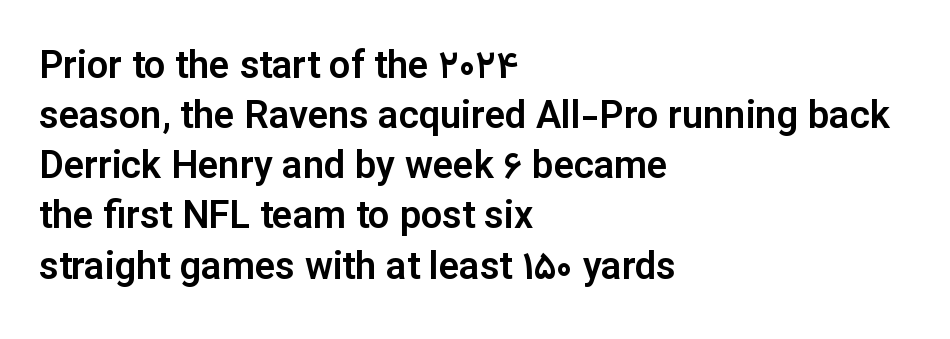
Q: Is the text italic (slanted)? A: No, it is upright.
Q: Is the typeface a serif or a sans-serif typeface? A: Sans-serif.
Q: Is the text underlined? A: No.
Q: How is the paragraph aligned? A: Left-aligned.
Q: Is the spacing between letters normal or unusually wide? A: Normal.
Q: Is the spacing between lines tight, normal or loose? A: Normal.
Q: Width (condensed, normal, or wide)? A: Normal.
Q: Stroke contrast? A: Low.
Q: x-height? A: Medium.
Q: Monospaced? A: No.
